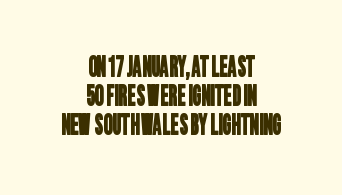
The glyphs are unaccompanied by any horizontal stroke below them. Regarding leading, the lines here are crowded together. The type is set solid horizontally, with unmodified tracking. Proportional: the letters do not fall into vertical columns. These lines are centered, leaving both edges ragged.
